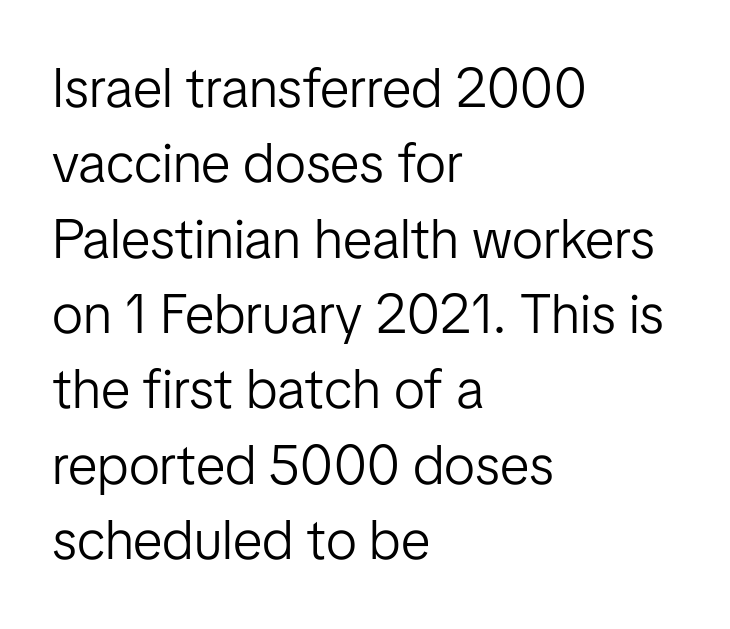
Anything drawn beneath the words? Only blank space. Posture: vertical. Stem width sits at or under what a default text font uses. Leading: standard. Compared with a centered layout, this one pins lines to the left instead.
